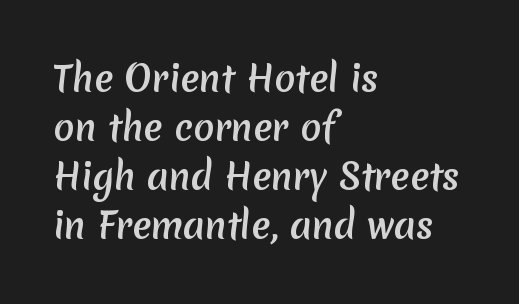
Q: Is the text bold? A: Yes.
Q: Is the typeface a serif or a sans-serif typeface? A: Sans-serif.
Q: Is the text underlined? A: No.
Q: How is the paragraph aligned? A: Left-aligned.
Q: Is the spacing between letters normal or unusually wide? A: Normal.
Q: Is the spacing between lines tight, normal or loose? A: Normal.
Q: Width (condensed, normal, or wide)? A: Normal.
Q: Stroke contrast? A: Low.
Q: x-height? A: Medium.
Q: Monospaced? A: No.
